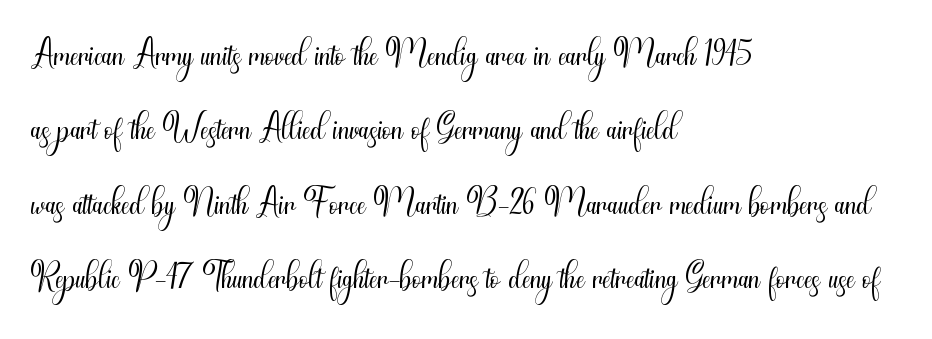
No word sits above an underline. The typesetting does not lean heavy: it is not bold. Looks like regular typesetting: each glyph gets only the width it needs. The gaps between neighbouring characters are ordinary and unremarkable. Line starts are locked; line ends wander.
